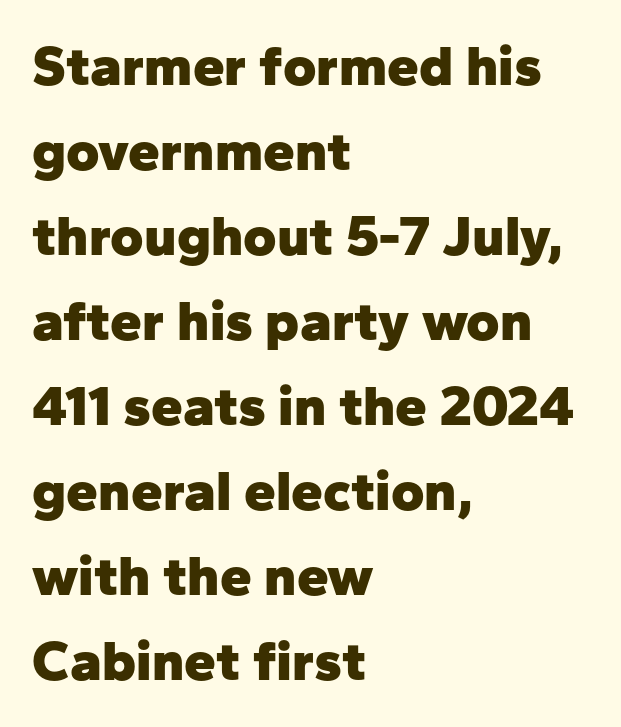
Q: Is the text bold? A: Yes.
Q: Is the text italic (slanted)? A: No, it is upright.
Q: Is the typeface a serif or a sans-serif typeface? A: Sans-serif.
Q: Is the text underlined? A: No.
Q: How is the paragraph aligned? A: Left-aligned.
Q: Is the spacing between letters normal or unusually wide? A: Normal.
Q: Is the spacing between lines tight, normal or loose? A: Normal.
Q: Width (condensed, normal, or wide)? A: Normal.
Q: Stroke contrast? A: Low.
Q: x-height? A: Medium.
Q: Monospaced? A: No.
